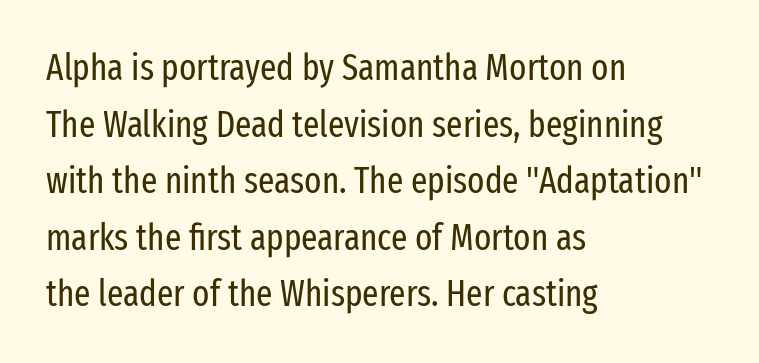
{"serif": "no", "italic": "no", "bold": "no", "weight": "regular", "width": "condensed", "stroke_contrast": "low", "x_height": "medium", "monospaced": "no", "underline": "no", "align": "left", "line_spacing": "normal", "line_spacing_ratio": 1.57, "letter_spacing": "normal", "letter_spacing_em": 0.0, "glyph_px": 36}
